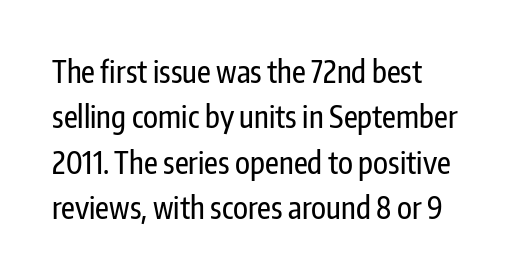
Q: Is the text italic (slanted)? A: No, it is upright.
Q: Is the typeface a serif or a sans-serif typeface? A: Sans-serif.
Q: Is the text underlined? A: No.
Q: How is the paragraph aligned? A: Left-aligned.
Q: Is the spacing between letters normal or unusually wide? A: Normal.
Q: Is the spacing between lines tight, normal or loose? A: Normal.
Q: Width (condensed, normal, or wide)? A: Condensed.
Q: Stroke contrast? A: Low.
Q: x-height? A: Medium.
Q: Monospaced? A: No.
